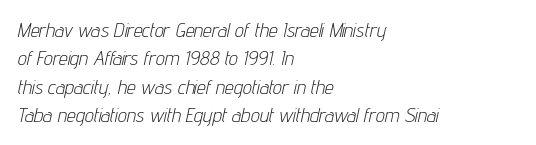
{"italic": "yes", "lean": "right", "slant_degrees": 12, "bold": "no", "underline": "no", "align": "left", "line_spacing": "normal", "line_spacing_ratio": 1.42, "letter_spacing": "normal", "letter_spacing_em": 0.0, "glyph_px": 20}
